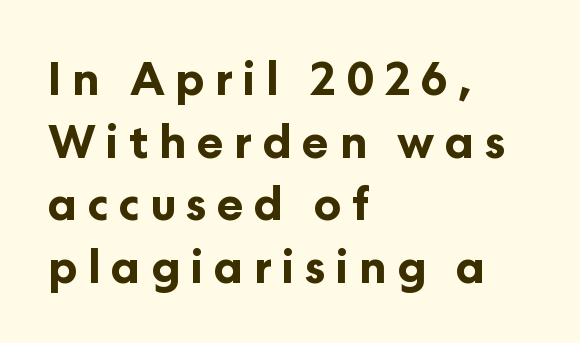
The compositor pushed each line to the left boundary. The strokes are fattened all the way to bold. Someone cranked the tracking dial way up on this one. Is there any slant? The stems are plumb. Quick note: underline off.
